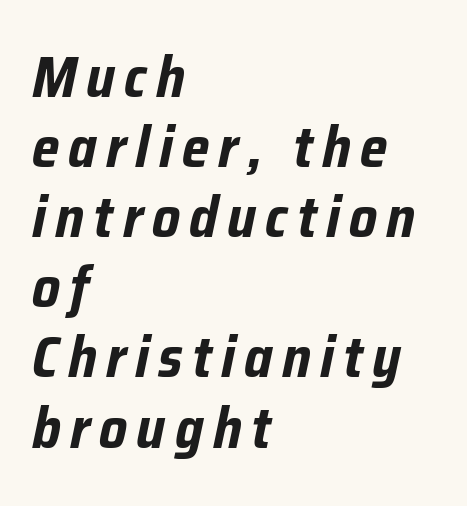
Q: Is the text bold? A: Yes.
Q: Is the text italic (slanted)? A: Yes, it leans right by about 12 degrees.
Q: Is the text underlined? A: No.
Q: How is the paragraph aligned? A: Left-aligned.
Q: Width (condensed, normal, or wide)? A: Condensed.
Q: Stroke contrast? A: Low.
Q: x-height? A: Medium.
Q: Monospaced? A: No.
